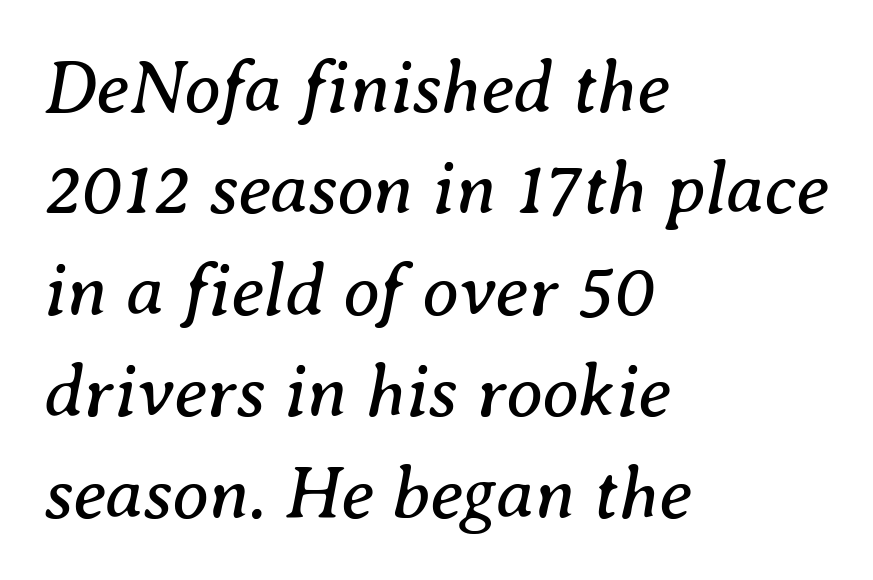
Caption: standard tracking, unaltered. The text was rendered using a seriffed face with decorative stroke endings. The strokes are not fattened; the text isn't bold. Anything drawn beneath the words? Only blank space. A typesetter would call this proportional, since set widths differ per character. Reading down the column, the eye jumps a familiar distance to each next line.
